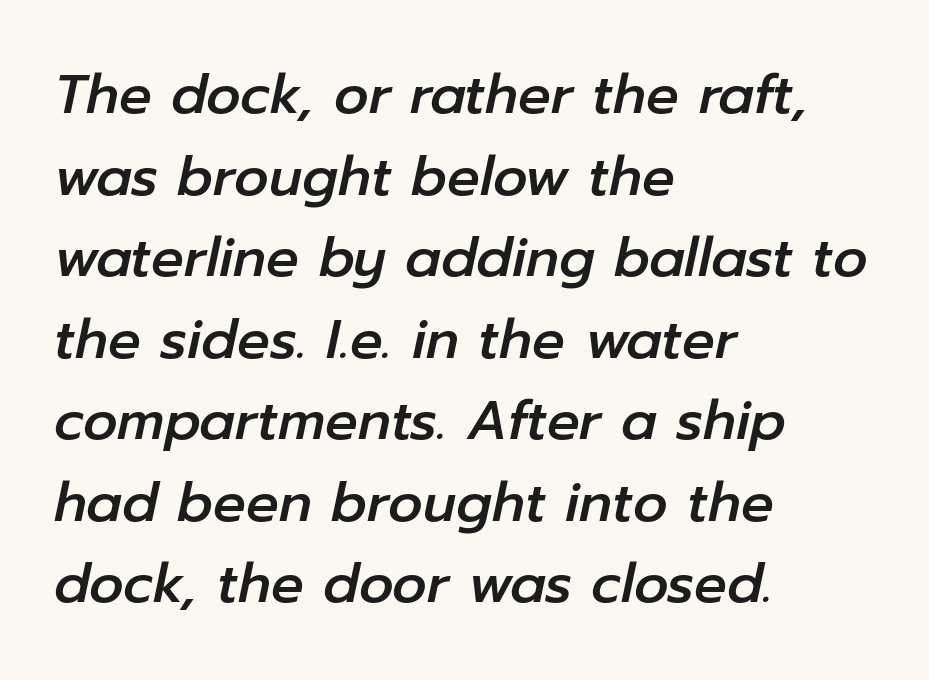
The image shows 54 px text type, italic (leaning right); set left-aligned, normal line spacing (1.51x), normal letter spacing, not underlined; low stroke contrast and a medium x-height.
